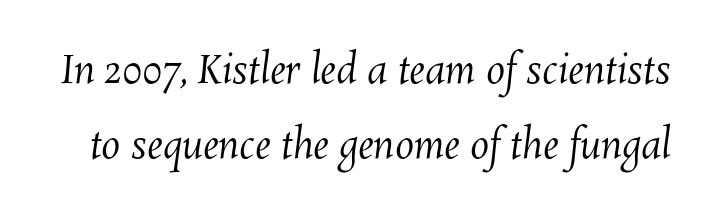
Q: Is the text bold? A: No.
Q: Is the text underlined? A: No.
Q: Is the spacing between letters normal or unusually wide? A: Normal.
Q: Is the spacing between lines tight, normal or loose? A: Loose.
Q: Width (condensed, normal, or wide)? A: Normal.
Q: Stroke contrast? A: Medium.
Q: x-height? A: Medium.
Q: Monospaced? A: No.
